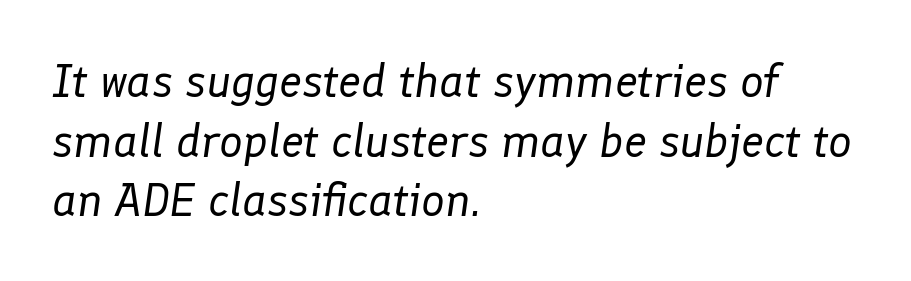
Q: Is the text bold? A: No.
Q: Is the text italic (slanted)? A: Yes, it leans right by about 8 degrees.
Q: Is the text underlined? A: No.
Q: How is the paragraph aligned? A: Left-aligned.
Q: Is the spacing between letters normal or unusually wide? A: Normal.
Q: Is the spacing between lines tight, normal or loose? A: Normal.
Q: Width (condensed, normal, or wide)? A: Normal.
Q: Stroke contrast? A: Low.
Q: x-height? A: Medium.
Q: Monospaced? A: No.
